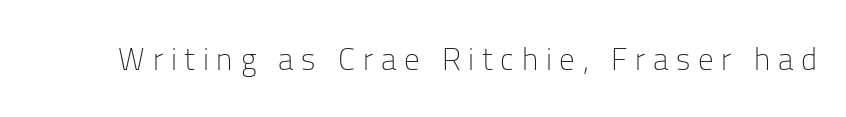
Caption: face not bold, strokes unweighted. The axis of the letterforms is exactly vertical. Proportional: the letters do not fall into vertical columns. Letter spacing: wide. The words here are not underlined.
